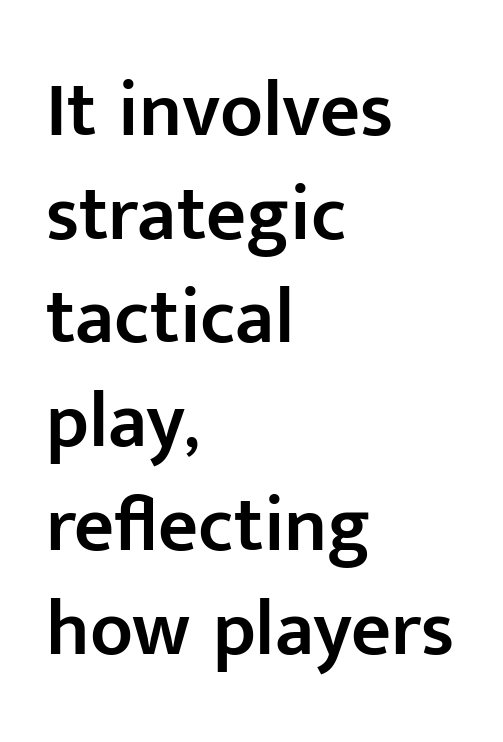
Q: Is the text bold? A: Semi-bold.
Q: Is the text italic (slanted)? A: No, it is upright.
Q: Is the typeface a serif or a sans-serif typeface? A: Sans-serif.
Q: Is the text underlined? A: No.
Q: How is the paragraph aligned? A: Left-aligned.
Q: Is the spacing between letters normal or unusually wide? A: Normal.
Q: Is the spacing between lines tight, normal or loose? A: Normal.
Q: Width (condensed, normal, or wide)? A: Normal.
Q: Stroke contrast? A: Low.
Q: x-height? A: Medium.
Q: Monospaced? A: No.
